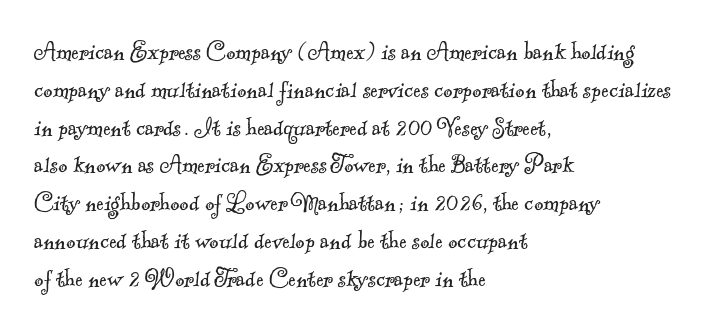
The image shows 28 px light serif type; set left-aligned, normal line spacing (1.35x), normal letter spacing, not underlined; a small x-height.
